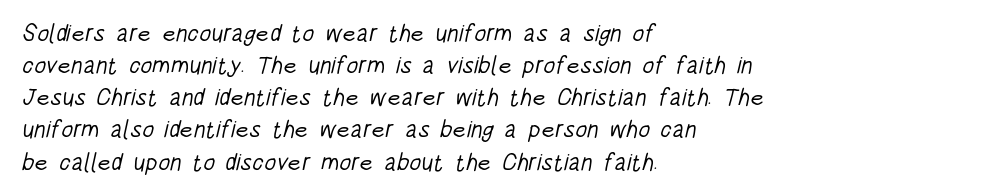
Interline gaps are of average width in this sample. Any mark beneath the type? The region is blank. Visually the block forms a straight wall on the left and a jagged coastline on the right. No heavy texture on the line: the type isn't bold.
